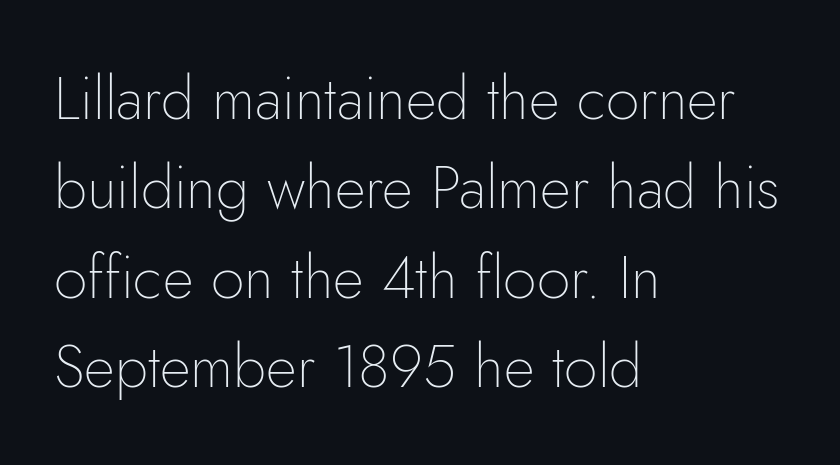
The image shows 60 px thin sans-serif type, upright; set left-aligned, normal line spacing (1.49x), normal letter spacing, not underlined; low stroke contrast and a small x-height.
